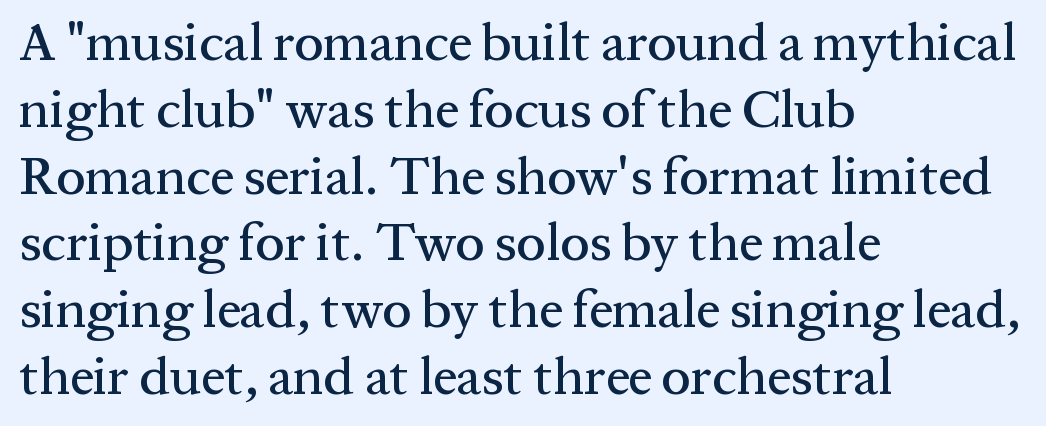
{"serif": "yes", "italic": "no", "width": "normal", "stroke_contrast": "medium", "x_height": "medium", "monospaced": "no", "underline": "no", "align": "left", "line_spacing": "normal", "line_spacing_ratio": 1.26, "letter_spacing": "normal", "letter_spacing_em": 0.0, "glyph_px": 53}
